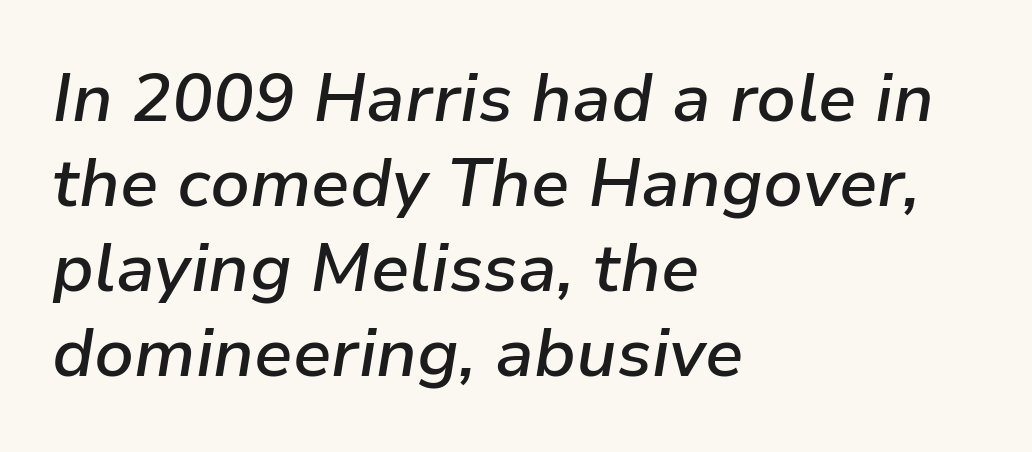
The image shows 68 px semibold type, italic (leaning right); set left-aligned, normal line spacing (1.25x), normal letter spacing, not underlined; low stroke contrast and a medium x-height.
